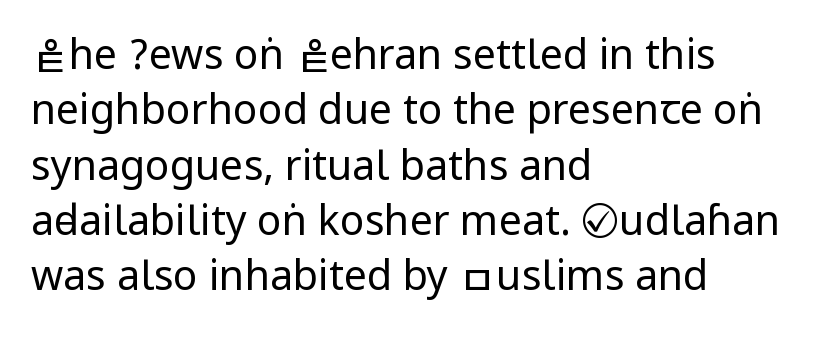
{"serif": "no", "italic": "no", "bold": "no", "weight": "regular", "width": "condensed", "stroke_contrast": "low", "underline": "no", "align": "left", "line_spacing": "normal", "line_spacing_ratio": 1.35, "letter_spacing": "normal", "letter_spacing_em": 0.0, "glyph_px": 41}
